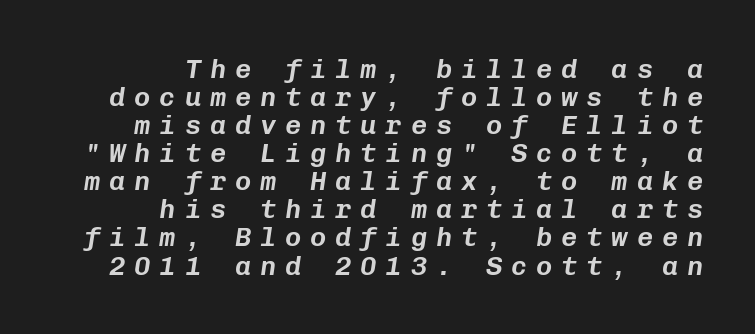
The lines are quadded right. In terms of letterspacing, this is a distinctly airy, spread setting. Unmarked baselines from the first word to the last. Slanted lettering throughout. Tightly led — the rows are bunched.
